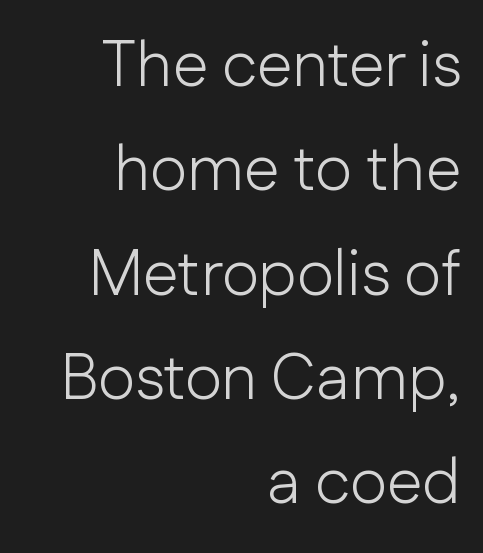
The image shows 64 px light sans-serif type, upright; set right-aligned, normal line spacing (1.63x), normal letter spacing, not underlined; low stroke contrast and a medium x-height.
